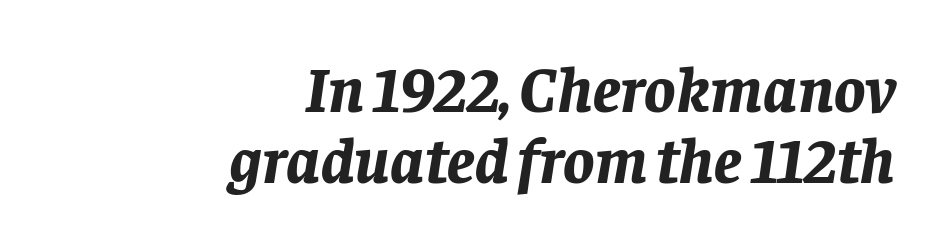
The image shows 65 px bold type, italic (leaning right); set right-aligned, tight line spacing (1.1x), normal letter spacing, not underlined; low stroke contrast and a large x-height.
